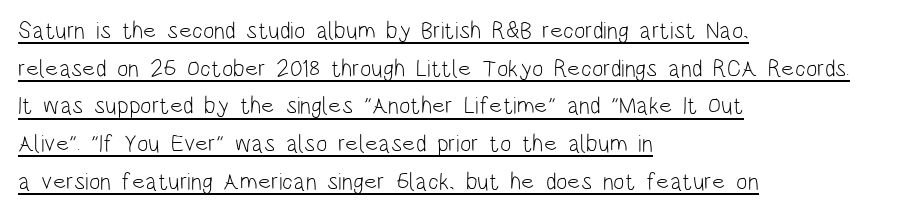
{"italic": "no", "bold": "no", "underline": "yes", "align": "left", "line_spacing": "normal", "line_spacing_ratio": 1.57, "letter_spacing": "normal", "letter_spacing_em": 0.0, "glyph_px": 24}
